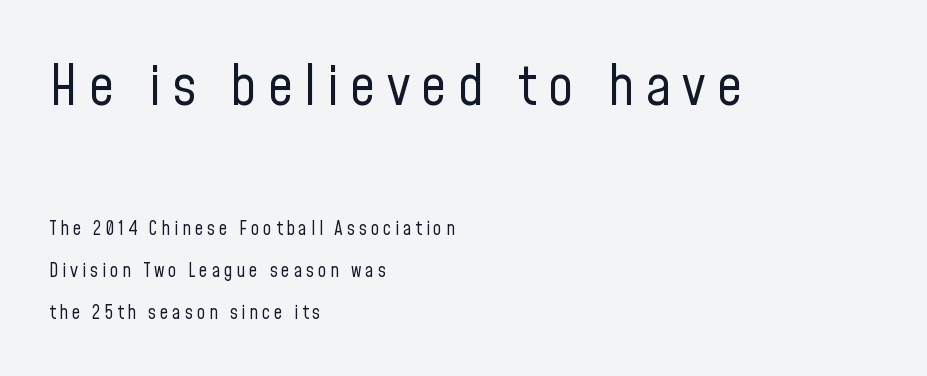
The image shows 56 px regular-weight, condensed sans-serif type, upright; set left-aligned, loose line spacing (2.19x), unusually wide letter spacing (+0.2 em), not underlined; the first (top) block is 2.95x larger; low stroke contrast and a medium x-height.
